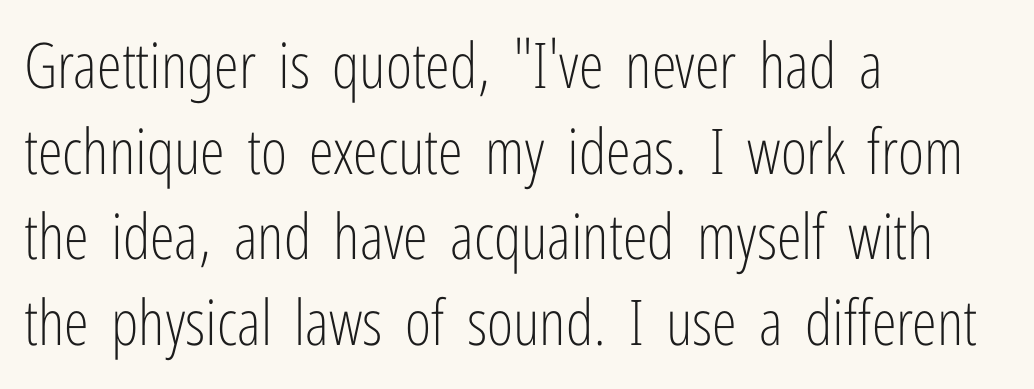
{"serif": "no", "italic": "no", "bold": "no", "weight": "light", "width": "condensed", "stroke_contrast": "low", "x_height": "medium", "monospaced": "no", "underline": "no", "align": "left", "line_spacing": "normal", "line_spacing_ratio": 1.36, "letter_spacing": "normal", "letter_spacing_em": 0.0, "glyph_px": 63}
